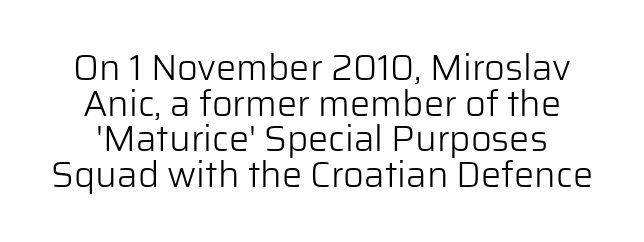
Q: Is the text bold? A: No.
Q: Is the text italic (slanted)? A: No, it is upright.
Q: Is the typeface a serif or a sans-serif typeface? A: Sans-serif.
Q: Is the text underlined? A: No.
Q: How is the paragraph aligned? A: Centered.
Q: Is the spacing between letters normal or unusually wide? A: Normal.
Q: Is the spacing between lines tight, normal or loose? A: Tight.
Q: Width (condensed, normal, or wide)? A: Normal.
Q: Stroke contrast? A: Low.
Q: x-height? A: Medium.
Q: Monospaced? A: No.
